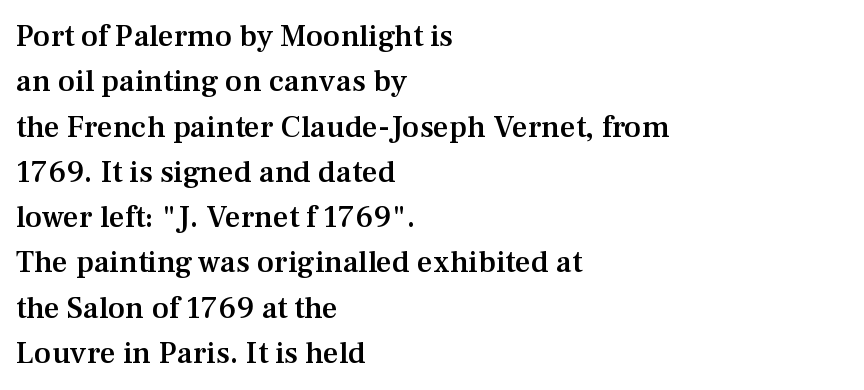
Q: Is the text bold? A: Semi-bold.
Q: Is the text italic (slanted)? A: No, it is upright.
Q: Is the typeface a serif or a sans-serif typeface? A: Serif.
Q: Is the text underlined? A: No.
Q: How is the paragraph aligned? A: Left-aligned.
Q: Is the spacing between letters normal or unusually wide? A: Normal.
Q: Is the spacing between lines tight, normal or loose? A: Normal.
Q: Width (condensed, normal, or wide)? A: Normal.
Q: Stroke contrast? A: Medium.
Q: x-height? A: Medium.
Q: Monospaced? A: No.
